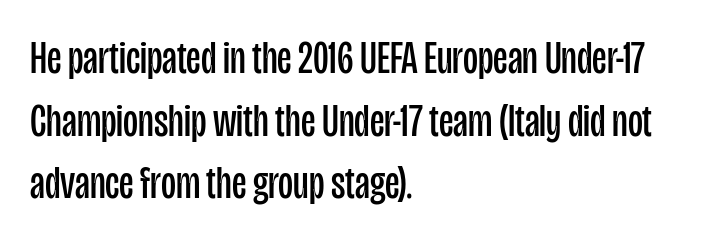
Q: Is the text bold? A: No.
Q: Is the text italic (slanted)? A: No, it is upright.
Q: Is the typeface a serif or a sans-serif typeface? A: Sans-serif.
Q: Is the text underlined? A: No.
Q: How is the paragraph aligned? A: Left-aligned.
Q: Is the spacing between letters normal or unusually wide? A: Normal.
Q: Is the spacing between lines tight, normal or loose? A: Normal.
Q: Width (condensed, normal, or wide)? A: Condensed.
Q: Stroke contrast? A: Low.
Q: x-height? A: Large.
Q: Monospaced? A: No.
